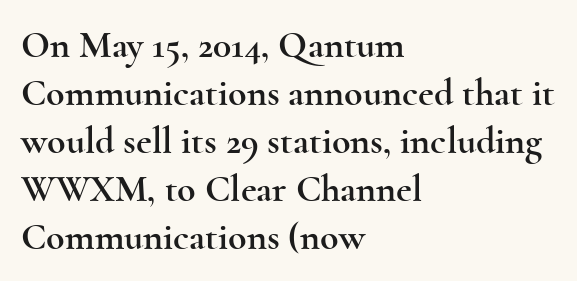
{"serif": "yes", "italic": "no", "width": "wide", "x_height": "small", "monospaced": "no", "underline": "no", "align": "left", "line_spacing": "normal", "line_spacing_ratio": 1.26, "letter_spacing": "normal", "letter_spacing_em": 0.0, "glyph_px": 38}
